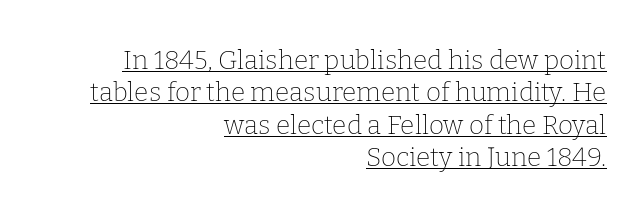
These lines are set flush right with a ragged left edge. In designer terms, the underline attribute is active on this setting. Whoever set this chose a conventional vertical rhythm. In terms of posture, this sample is upright.
